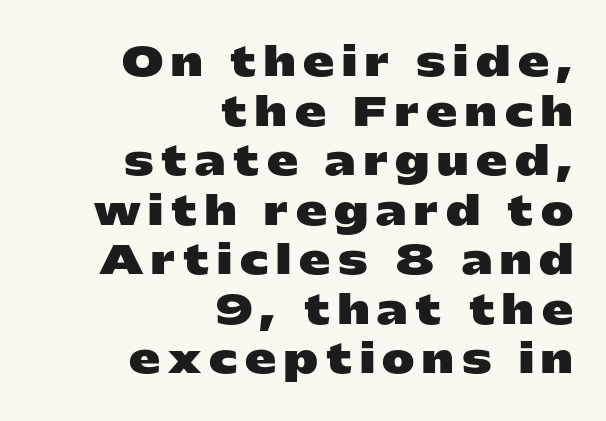
A typesetter would call this proportional, since set widths differ per character. Between one letter and the next there's a generous, obvious gap. Interline gaps are of average width in this sample. Leftover space on each line is placed entirely before the opening word.
